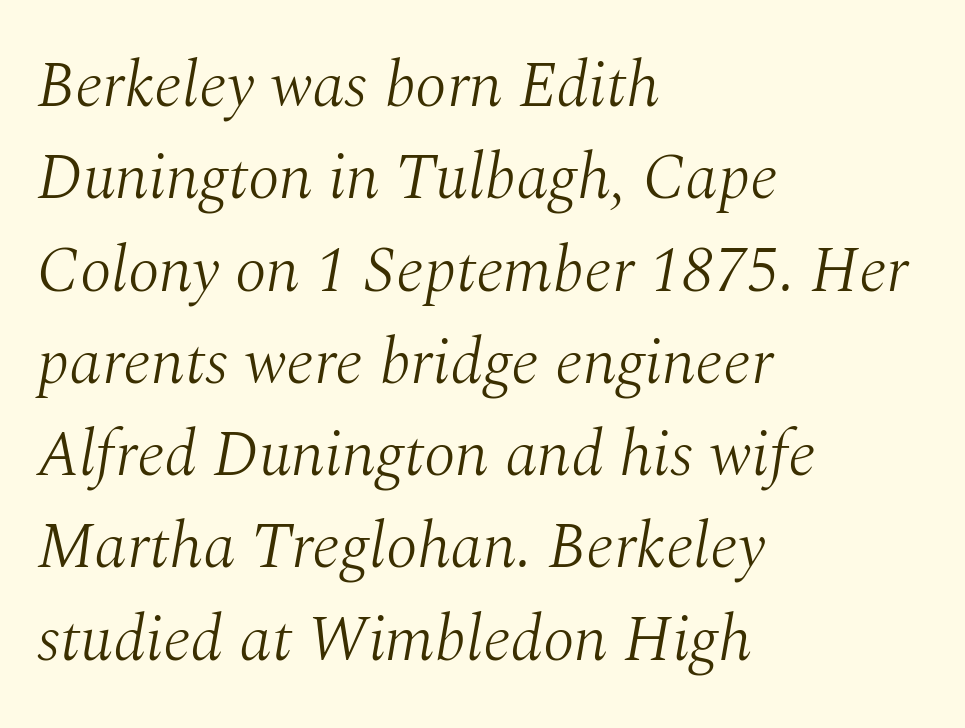
{"serif": "yes", "italic": "yes", "lean": "right", "slant_degrees": 10, "bold": "no", "weight": "light", "width": "normal", "stroke_contrast": "medium", "x_height": "medium", "monospaced": "no", "underline": "no", "align": "left", "line_spacing": "normal", "line_spacing_ratio": 1.42, "letter_spacing": "normal", "letter_spacing_em": 0.0, "glyph_px": 65}
